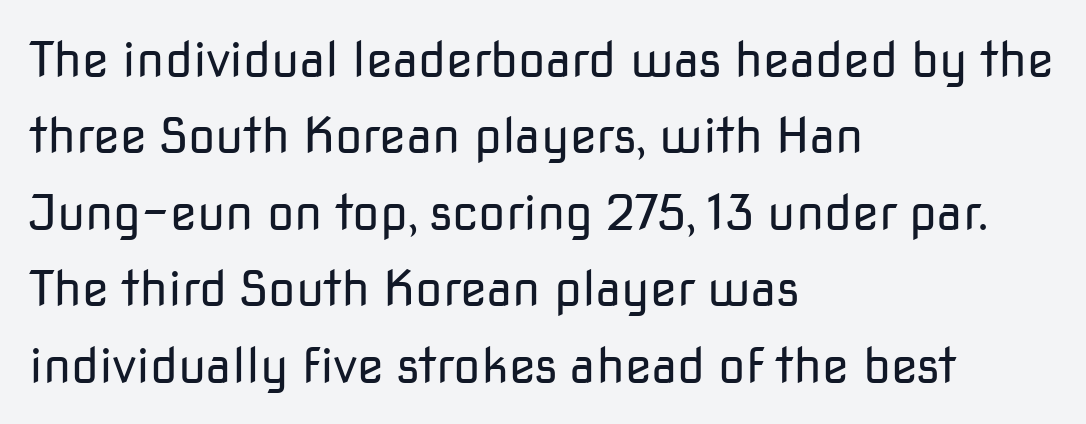
Vertical spacing — default. Weight: not bold — regular or lighter. Words appear dense and cohesive because spacing is normal. These lines are set flush left with a ragged right edge. The words here are not underlined.
